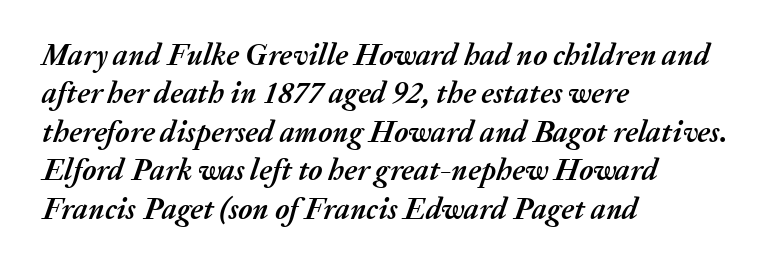
The image shows 30 px semibold type, italic (leaning right); set left-aligned, normal line spacing (1.28x), normal letter spacing, not underlined; medium stroke contrast and a medium x-height.
